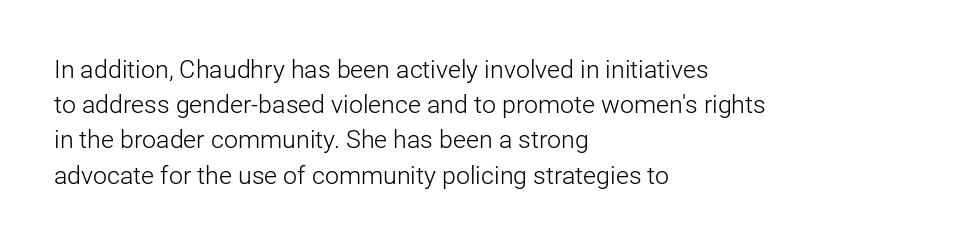
Q: Is the text bold? A: No.
Q: Is the text italic (slanted)? A: No, it is upright.
Q: Is the text underlined? A: No.
Q: How is the paragraph aligned? A: Left-aligned.
Q: Is the spacing between letters normal or unusually wide? A: Normal.
Q: Is the spacing between lines tight, normal or loose? A: Normal.
